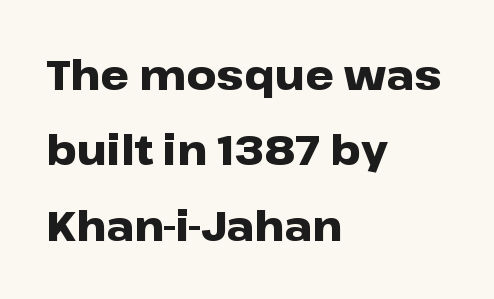
Q: Is the text bold? A: Yes.
Q: Is the text italic (slanted)? A: No, it is upright.
Q: Is the typeface a serif or a sans-serif typeface? A: Sans-serif.
Q: Is the text underlined? A: No.
Q: How is the paragraph aligned? A: Left-aligned.
Q: Is the spacing between letters normal or unusually wide? A: Normal.
Q: Width (condensed, normal, or wide)? A: Wide.
Q: Stroke contrast? A: Low.
Q: x-height? A: Medium.
Q: Monospaced? A: No.
